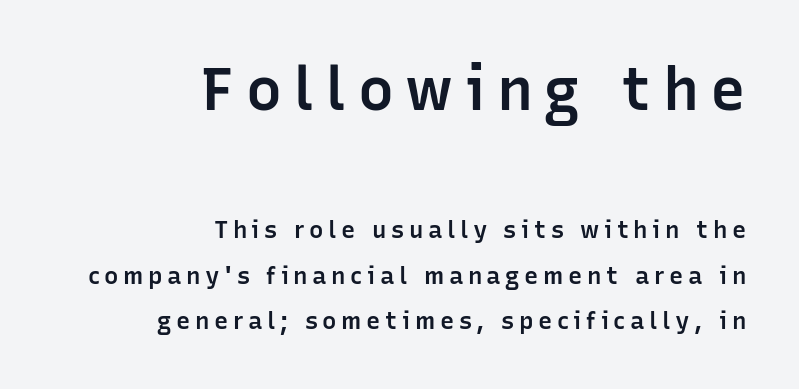
Unmarked baselines from the first word to the last. Letterform terminals end flat and unadorned throughout the passage. Its strokes are somewhat broadened, the hallmark of semibold type. Do the characters align in a grid? No, the font is proportional. You can tell it's not italic because the verticals are truly vertical.
